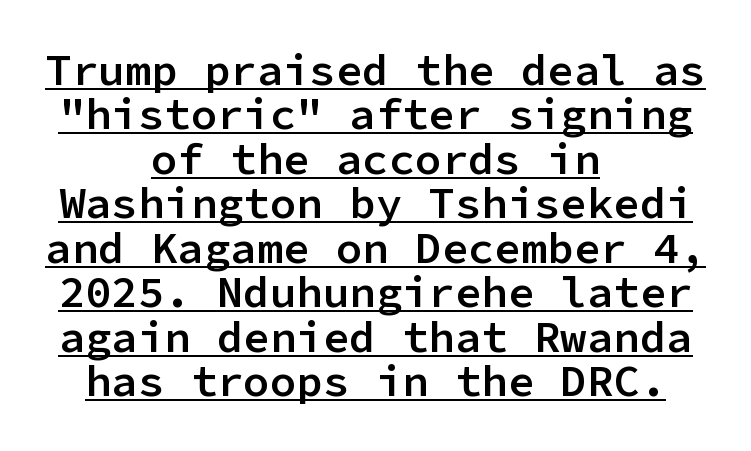
The image shows 44 px semibold sans-serif type, upright, monospaced; set centered, tight line spacing (1.01x), normal letter spacing, underlined; low stroke contrast and a medium x-height.
